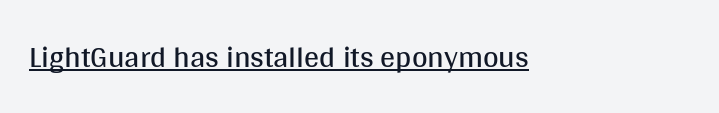
Q: Is the text bold? A: No.
Q: Is the text italic (slanted)? A: No, it is upright.
Q: Is the typeface a serif or a sans-serif typeface? A: Sans-serif.
Q: Is the text underlined? A: Yes.
Q: Is the spacing between letters normal or unusually wide? A: Normal.
Q: Width (condensed, normal, or wide)? A: Normal.
Q: Stroke contrast? A: Medium.
Q: x-height? A: Large.
Q: Monospaced? A: No.
